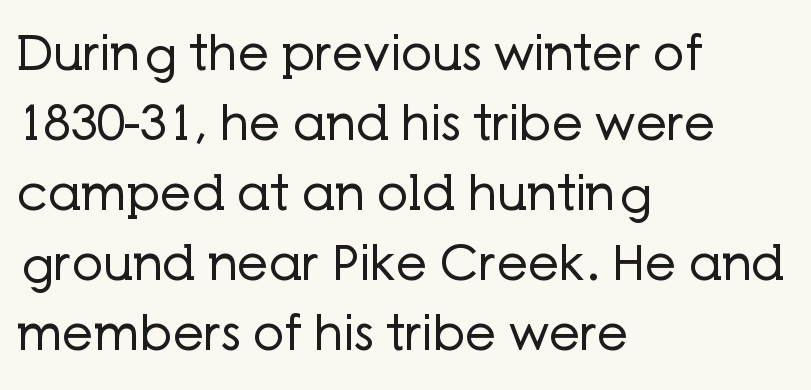
{"serif": "no", "italic": "no", "bold": "no", "weight": "regular", "width": "normal", "stroke_contrast": "low", "x_height": "medium", "monospaced": "no", "underline": "no", "align": "left", "line_spacing": "normal", "line_spacing_ratio": 1.43, "letter_spacing": "normal", "letter_spacing_em": 0.0, "glyph_px": 49}
